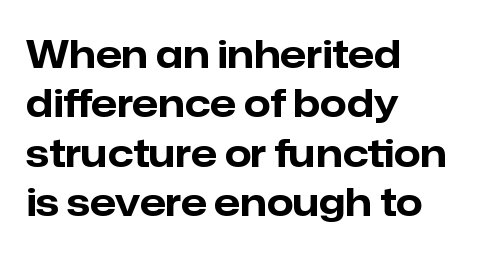
Here the glyphs are tracked normally, forming tight word shapes. What weight is shown? A full bold with thick strokes. Does the leading feel generous? No, just average. The compositor pushed each line to the left boundary.
